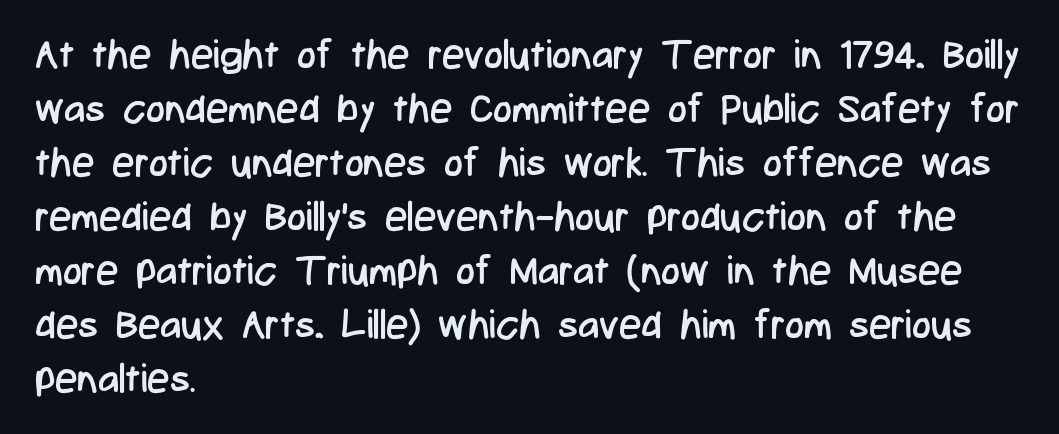
{"serif": "no", "italic": "no", "bold": "no", "weight": "regular", "width": "condensed", "stroke_contrast": "low", "x_height": "medium", "monospaced": "no", "underline": "no", "align": "left", "line_spacing": "normal", "line_spacing_ratio": 1.35, "letter_spacing": "normal", "letter_spacing_em": 0.0, "glyph_px": 40}
